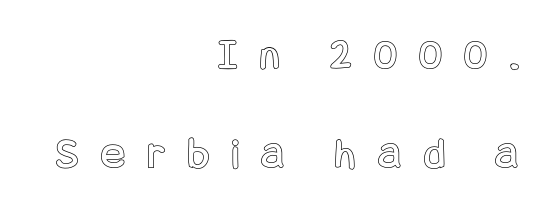
Notice the wide empty band between every row — that's loose leading. Horizontal alignment here is rightward, an uncommon choice for prose. The space directly below the letters is spotless. The type is letterspaced generously, with wide tracking. Every stem runs plumb, perpendicular to the baseline.
